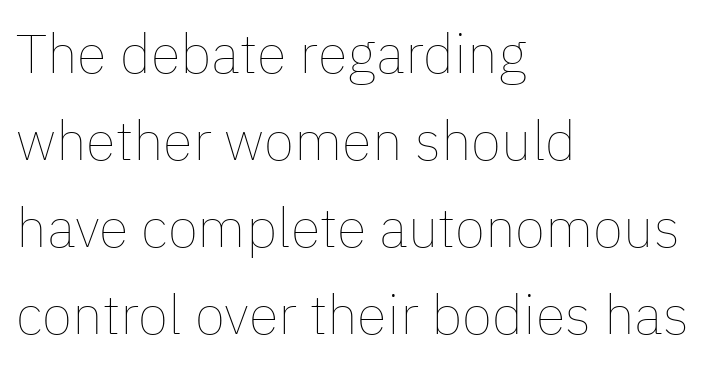
Here the designer chose a conventional face with non-uniform glyph widths. Summary of weight: not heavy and not bold. Notice how the stems are strictly vertical — no italics here. Normally led — the rows are evenly, conventionally spaced.
